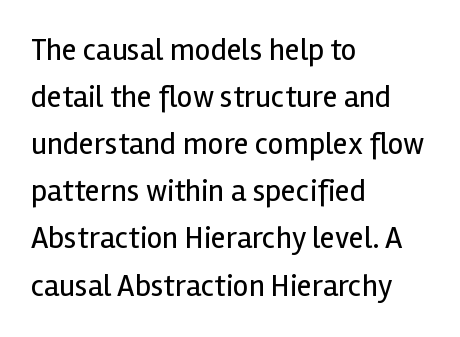
Vertically, the passage feels balanced, rows spaced as you'd expect. You could not count columns in this text — the font is proportionally spaced. The passage shown is not underscored anywhere. Where is the straight margin? On the left. Letter spacing: default.
